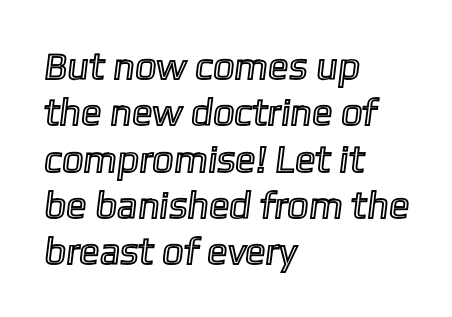
You could not count columns in this text — the font is proportionally spaced. All the whitespace from short lines collects on the right. Words appear dense and cohesive because spacing is normal. Descender tails drop into unmarked territory.
